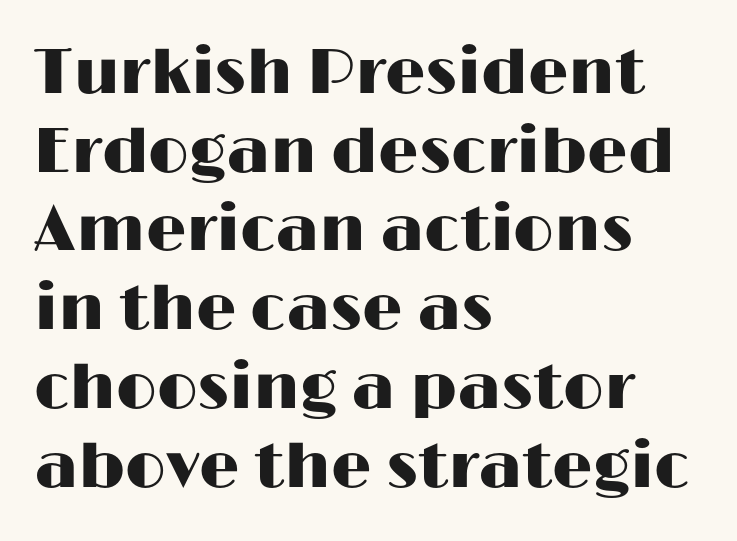
Q: Is the text italic (slanted)? A: No, it is upright.
Q: Is the typeface a serif or a sans-serif typeface? A: Sans-serif.
Q: Is the text underlined? A: No.
Q: How is the paragraph aligned? A: Left-aligned.
Q: Is the spacing between letters normal or unusually wide? A: Normal.
Q: Width (condensed, normal, or wide)? A: Wide.
Q: Stroke contrast? A: High.
Q: x-height? A: Medium.
Q: Monospaced? A: No.
